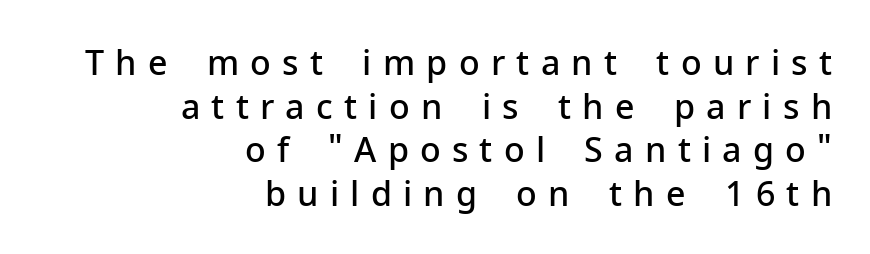
{"serif": "no", "italic": "no", "bold": "semi", "weight": "semibold", "width": "normal", "stroke_contrast": "low", "x_height": "medium", "monospaced": "no", "underline": "no", "align": "right", "line_spacing": "normal", "line_spacing_ratio": 1.28, "letter_spacing": "wide", "letter_spacing_em": 0.33, "glyph_px": 34}
